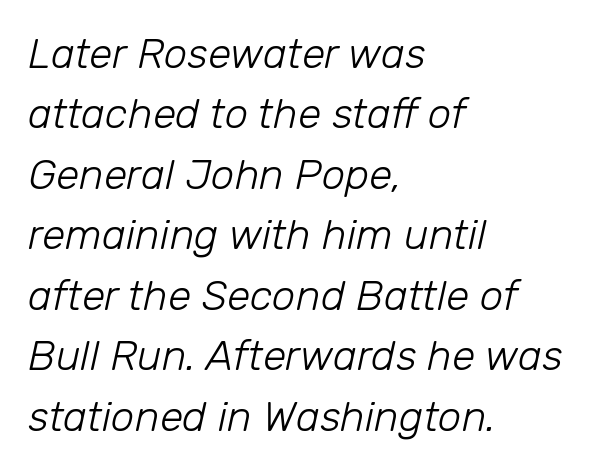
The image shows 42 px light type, italic (leaning right); set left-aligned, normal line spacing (1.44x), normal letter spacing, not underlined; low stroke contrast and a medium x-height.
